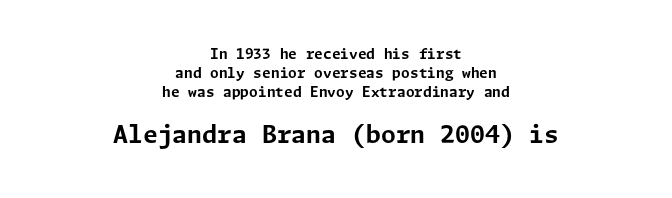
The image shows 24 px bold type, upright; set centered, normal line spacing (1.36x), normal letter spacing, not underlined; the second (bottom) block is 1.71x larger.
